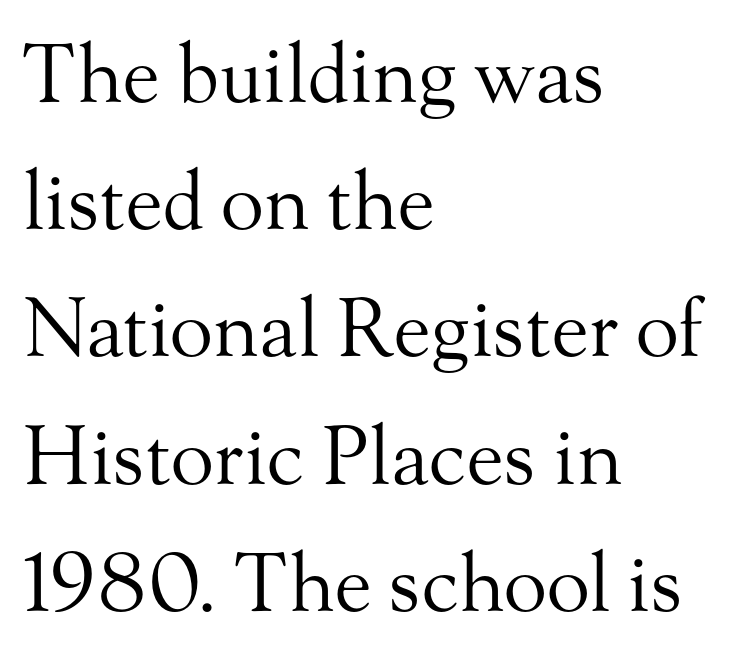
Q: Is the text bold? A: No.
Q: Is the text italic (slanted)? A: No, it is upright.
Q: Is the typeface a serif or a sans-serif typeface? A: Serif.
Q: Is the text underlined? A: No.
Q: How is the paragraph aligned? A: Left-aligned.
Q: Is the spacing between letters normal or unusually wide? A: Normal.
Q: Is the spacing between lines tight, normal or loose? A: Normal.
Q: Width (condensed, normal, or wide)? A: Normal.
Q: Stroke contrast? A: Medium.
Q: x-height? A: Small.
Q: Monospaced? A: No.
